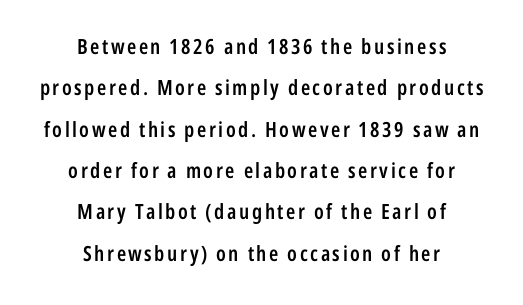
Q: Is the text bold? A: Semi-bold.
Q: Is the text italic (slanted)? A: No, it is upright.
Q: Is the text underlined? A: No.
Q: How is the paragraph aligned? A: Centered.
Q: Is the spacing between lines tight, normal or loose? A: Loose.
